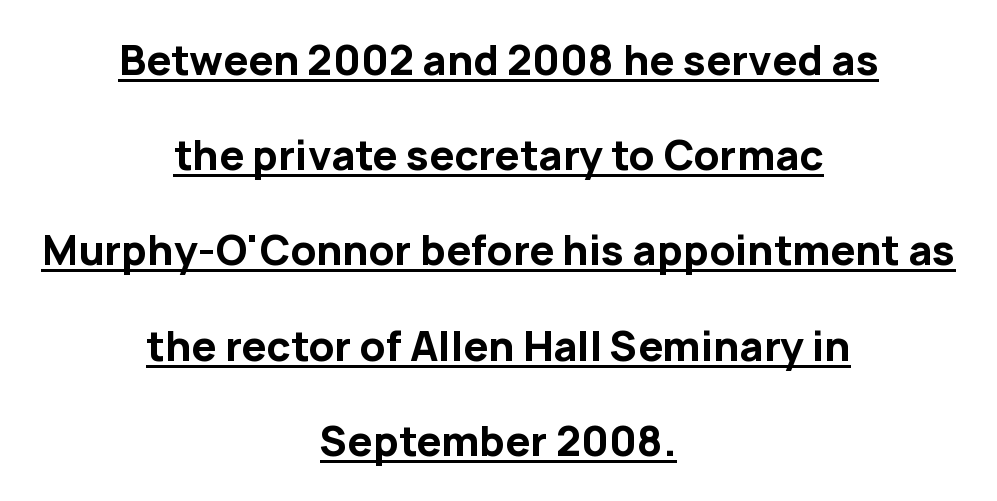
Q: Is the text bold? A: Yes.
Q: Is the text italic (slanted)? A: No, it is upright.
Q: Is the typeface a serif or a sans-serif typeface? A: Sans-serif.
Q: Is the text underlined? A: Yes.
Q: How is the paragraph aligned? A: Centered.
Q: Is the spacing between letters normal or unusually wide? A: Normal.
Q: Is the spacing between lines tight, normal or loose? A: Loose.
Q: Width (condensed, normal, or wide)? A: Normal.
Q: Stroke contrast? A: Low.
Q: x-height? A: Medium.
Q: Monospaced? A: No.
